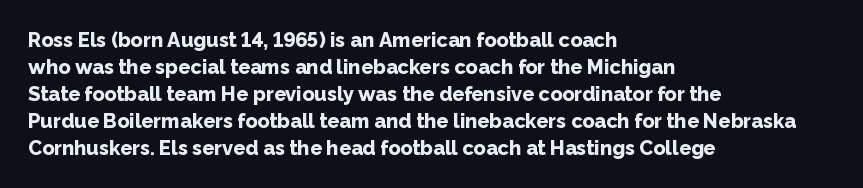
The image shows 20 px bold type, upright; set left-aligned, normal line spacing (1.35x), normal letter spacing, not underlined.
